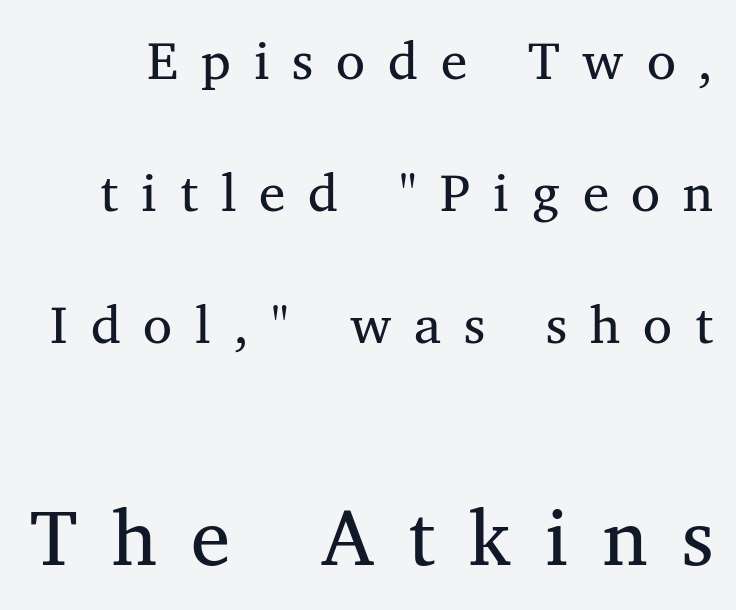
Q: Is the text bold? A: No.
Q: Is the text italic (slanted)? A: No, it is upright.
Q: Is the typeface a serif or a sans-serif typeface? A: Serif.
Q: Is the text underlined? A: No.
Q: Is the spacing between letters normal or unusually wide? A: Unusually wide.
Q: Is the spacing between lines tight, normal or loose? A: Loose.
Q: Which block of text is set in a larger size, the first (top) or the second (bottom)? A: The second (bottom) one.
Q: Width (condensed, normal, or wide)? A: Normal.
Q: Stroke contrast? A: Medium.
Q: x-height? A: Medium.
Q: Monospaced? A: No.
